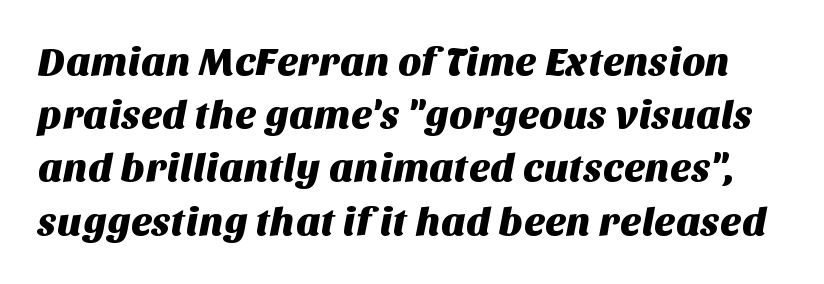
The image shows 40 px sans-serif type; set normal line spacing (1.33x), normal letter spacing, not underlined; medium stroke contrast and a large x-height.
